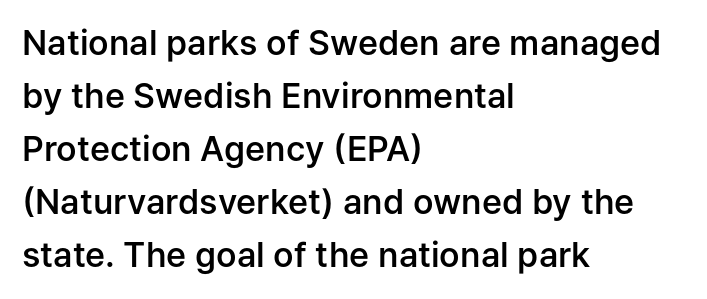
Quick note: underline off. Tracking here is standard; glyphs follow each other at the usual distance. One glance says typical: line gaps are just what's usual. Looks like regular typesetting: each glyph gets only the width it needs. The font is running at a semibold setting, under full bold. Classification — sans serif.
